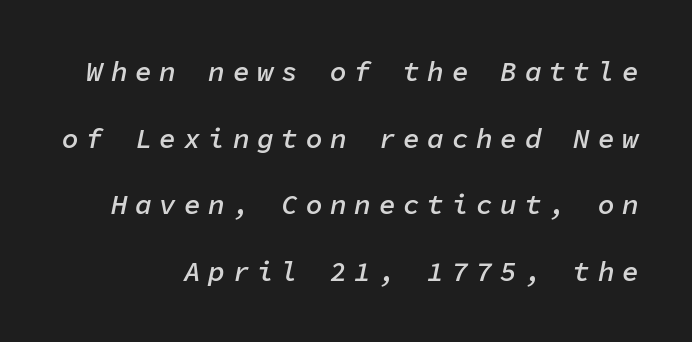
When letters slant like this, we call the style italic. A typesetter would call this leading open, well beyond the default. Bold? Not quite — semibold, heavier than regular but stopping short. Underline: absent. Here the designer chose a console-style face with uniform glyph widths.
